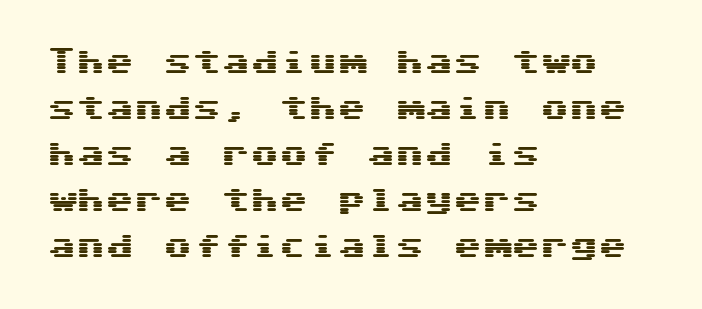
The image shows 29 px wide sans-serif type, upright; set left-aligned, normal line spacing (1.59x), normal letter spacing, not underlined; medium stroke contrast and a medium x-height.
